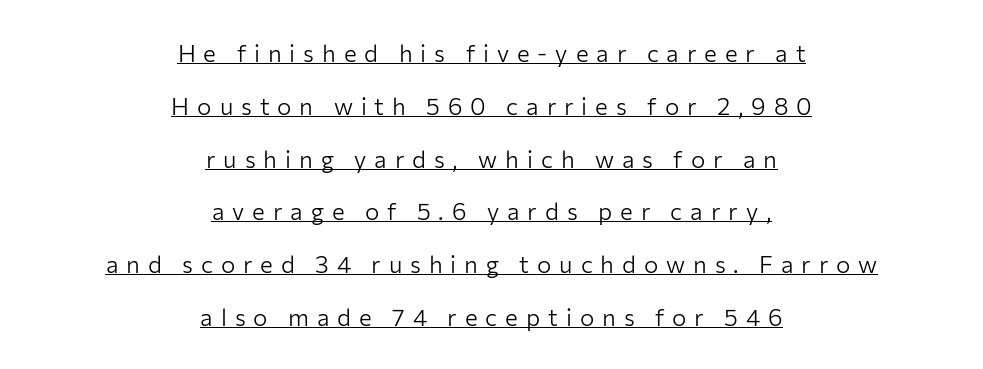
{"italic": "no", "bold": "no", "underline": "yes", "align": "center", "line_spacing": "loose", "line_spacing_ratio": 2.2, "letter_spacing": "wide", "letter_spacing_em": 0.33, "glyph_px": 24}
